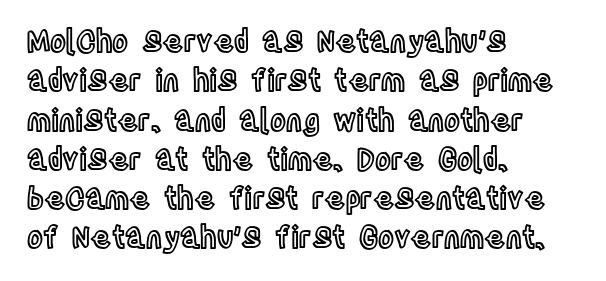
The image shows 30 px condensed type, upright; set left-aligned, normal line spacing (1.31x), normal letter spacing, not underlined; a large x-height.
